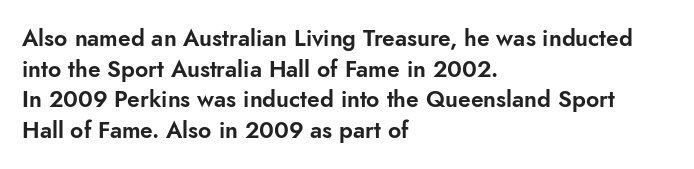
{"italic": "no", "underline": "no", "align": "left", "line_spacing": "normal", "line_spacing_ratio": 1.33, "letter_spacing": "normal", "letter_spacing_em": 0.0, "glyph_px": 23}
